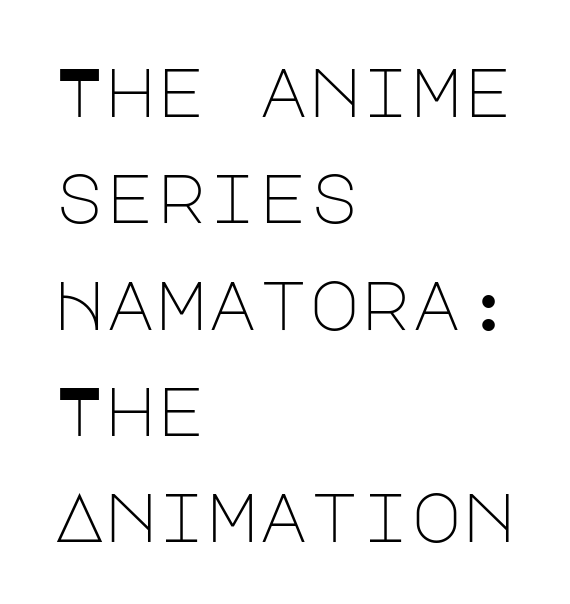
The image shows 69 px light sans-serif type, upright; set left-aligned, normal line spacing (1.54x), normal letter spacing, not underlined; low stroke contrast and a large x-height.
